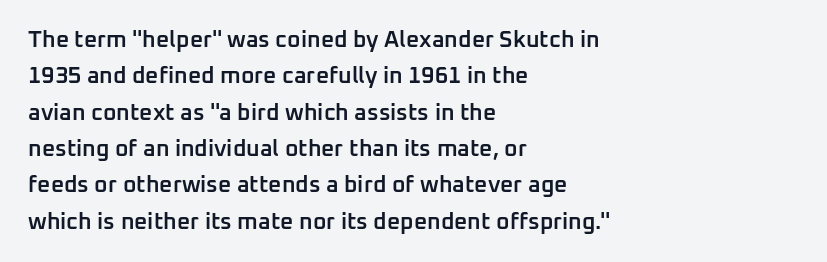
The paragraph shown leans on its left margin. Baseline-to-baseline distance is the conventional proportion of letter height. Check under the words: just untouched page. How are the letters spaced? Ordinarily, with no added tracking.
